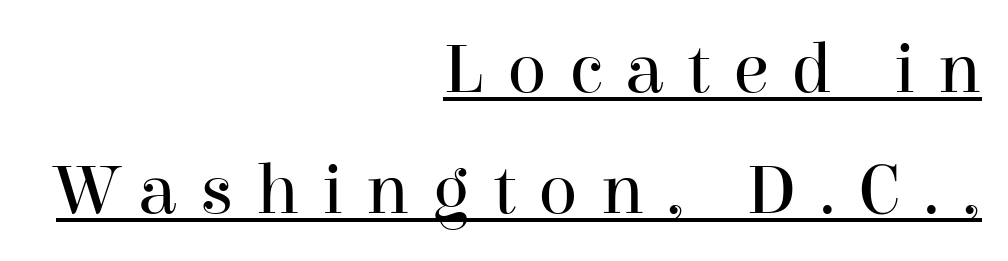
{"serif": "yes", "italic": "no", "bold": "no", "weight": "regular", "width": "normal", "stroke_contrast": "high", "x_height": "medium", "monospaced": "no", "underline": "yes", "align": "right", "line_spacing": "normal", "line_spacing_ratio": 1.66, "letter_spacing": "wide", "letter_spacing_em": 0.31, "glyph_px": 73}
